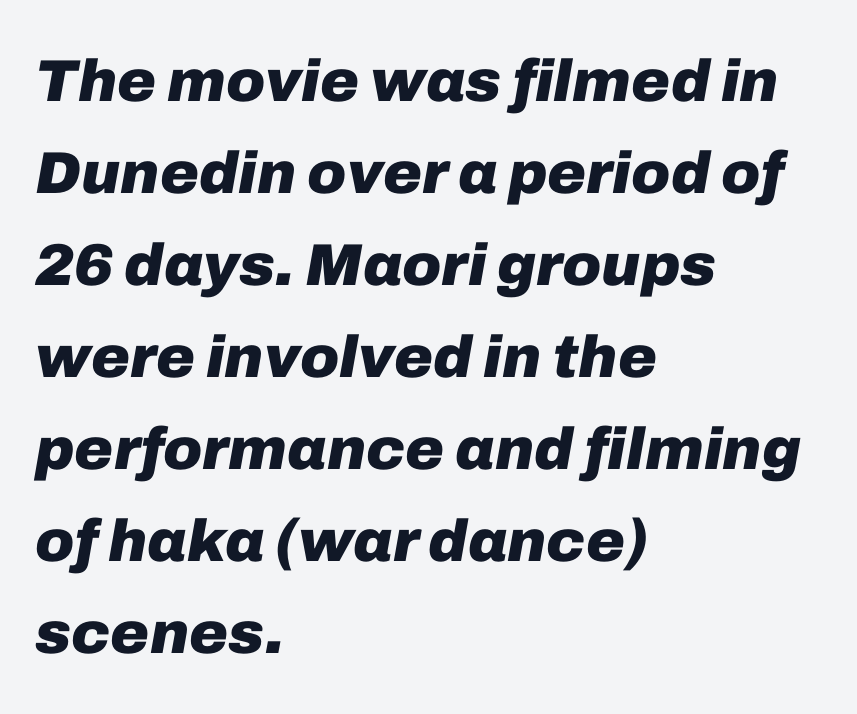
The line-height multiplier appears to be the usual default. In terms of weight, the rendering is a true, heavy bold. The baseline area is clear. The rag falls on the right side of this text block. The rendering applies a slant to the glyphs. Is the letter spacing exaggerated? No — it looks like the ordinary default.
